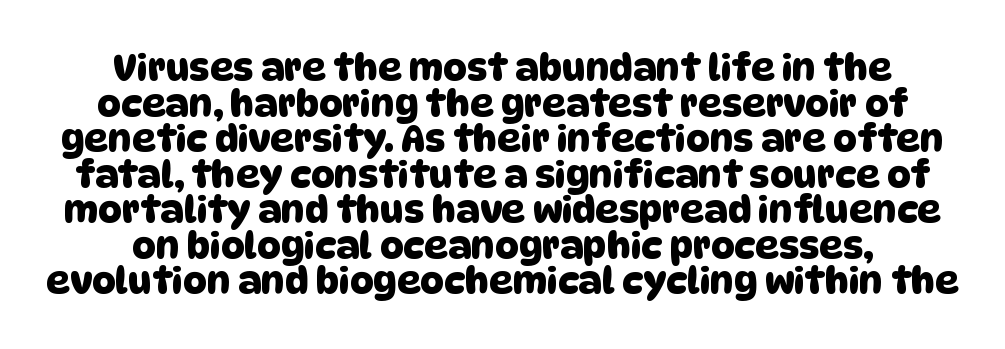
Each new line begins almost immediately beneath the previous one. The string is rendered with underlining switched off. Character widths vary here, with narrow letters taking less room than wide ones. Is the letter spacing exaggerated? No — it looks like the ordinary default. No feet cap the strokes, marking this as sans-serif type.
